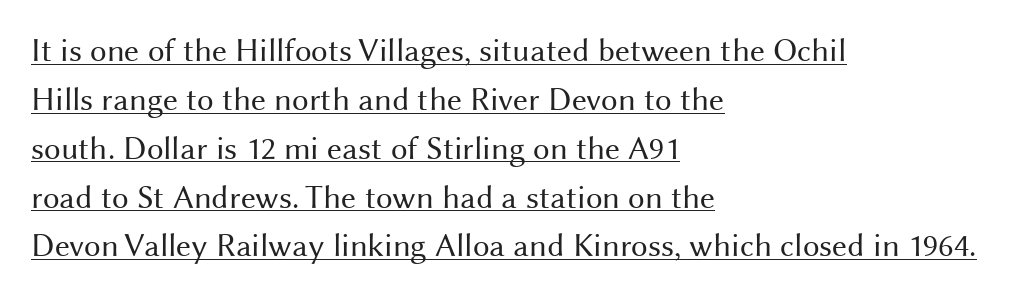
The image shows 33 px regular-weight sans-serif type, upright; set left-aligned, normal line spacing (1.48x), normal letter spacing, underlined; medium stroke contrast and a medium x-height.
